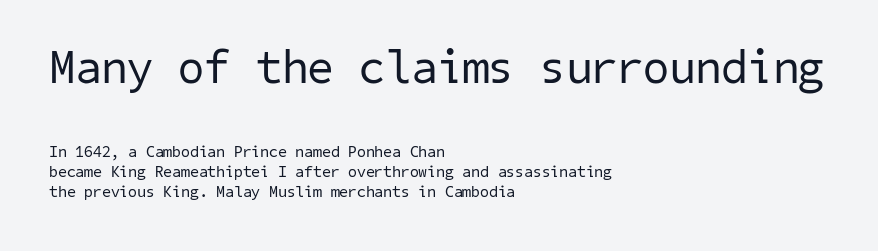
Q: Is the text bold? A: No.
Q: Is the typeface a serif or a sans-serif typeface? A: Sans-serif.
Q: Is the text underlined? A: No.
Q: How is the paragraph aligned? A: Left-aligned.
Q: Is the spacing between letters normal or unusually wide? A: Normal.
Q: Is the spacing between lines tight, normal or loose? A: Normal.
Q: Which block of text is set in a larger size, the first (top) or the second (bottom)? A: The first (top) one.
Q: Width (condensed, normal, or wide)? A: Normal.
Q: Stroke contrast? A: Low.
Q: x-height? A: Medium.
